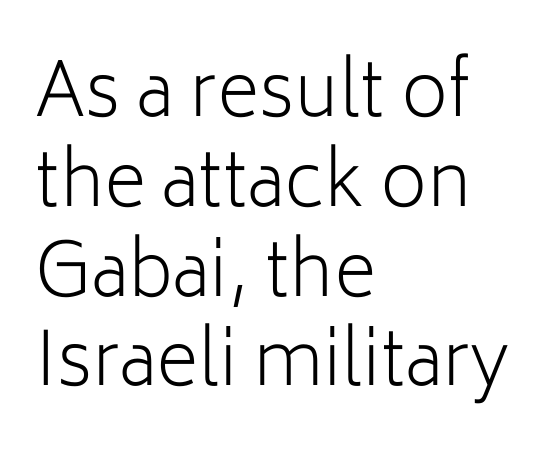
Q: Is the text bold? A: No.
Q: Is the text italic (slanted)? A: No, it is upright.
Q: Is the typeface a serif or a sans-serif typeface? A: Sans-serif.
Q: Is the text underlined? A: No.
Q: How is the paragraph aligned? A: Left-aligned.
Q: Is the spacing between letters normal or unusually wide? A: Normal.
Q: Width (condensed, normal, or wide)? A: Normal.
Q: Stroke contrast? A: Low.
Q: x-height? A: Medium.
Q: Monospaced? A: No.
